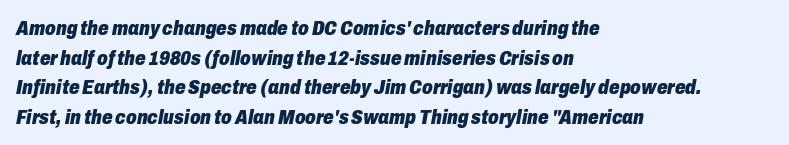
{"italic": "yes", "lean": "right", "slant_degrees": 10, "bold": "yes", "underline": "no", "align": "left", "line_spacing": "normal", "line_spacing_ratio": 1.41, "letter_spacing": "normal", "letter_spacing_em": 0.0, "glyph_px": 21}
